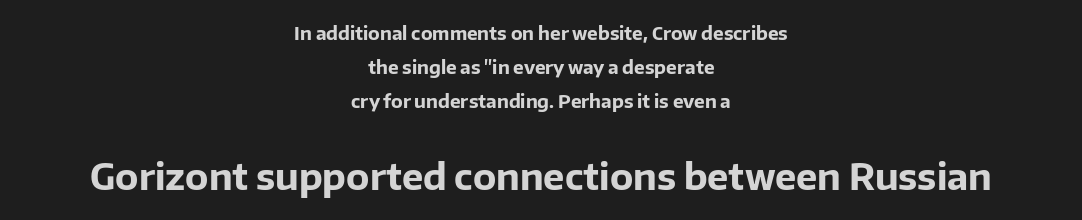
The strip under each line holds only bare page. Top chunk: small. Bottom chunk: large. Interline gaps are noticeably wide in this sample. Upright lettering throughout.
